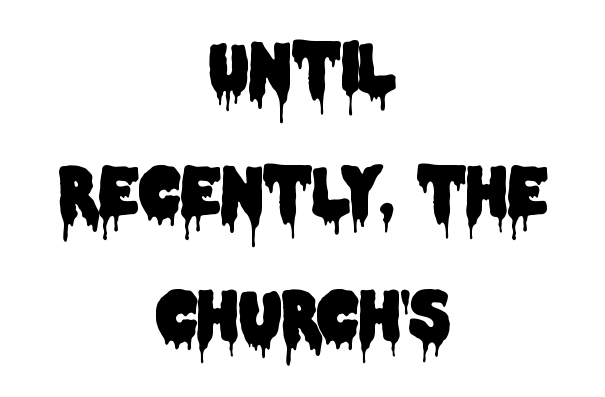
The image shows 65 px condensed sans-serif type, upright; set centered, loose line spacing (1.91x), normal letter spacing, not underlined; low stroke contrast and a large x-height.
